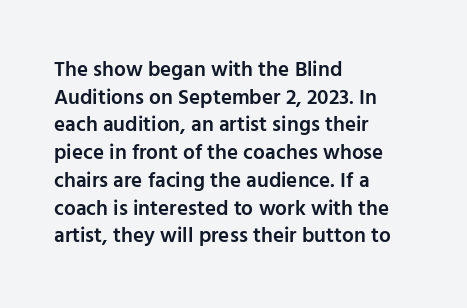
These words are printed semibold, heavier than regular yet not bold. Does the lettering tilt? It doesn't — this is upright. The area under the type is left untouched. Alignment: flush left.
